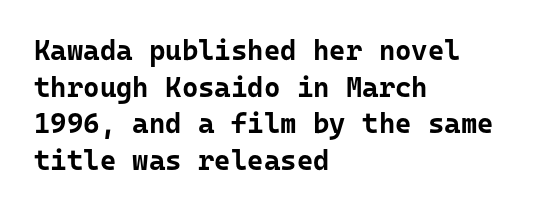
Honestly, there is no underline to notice here at all. The text was rendered using a sans face with plain stroke endings. You can tell it's not italic because the verticals are truly vertical. These lines sit exactly where default settings would place them.
